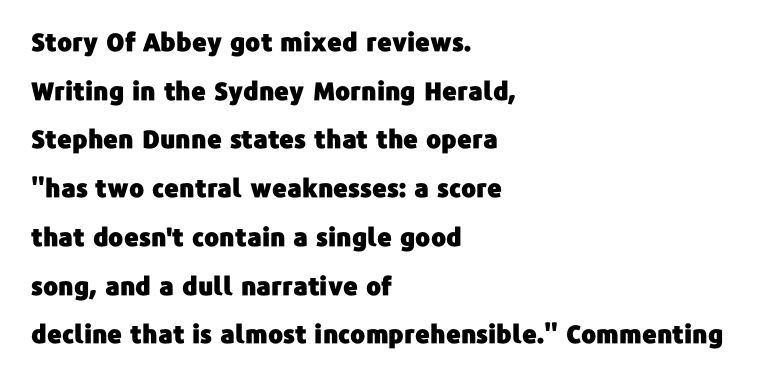
{"italic": "no", "underline": "no", "align": "left", "line_spacing": "loose", "line_spacing_ratio": 1.95, "letter_spacing": "normal", "letter_spacing_em": 0.0, "glyph_px": 25}
